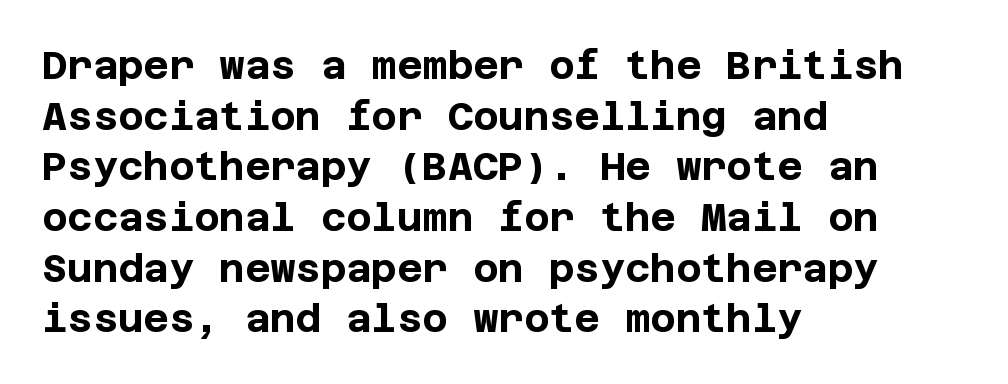
{"serif": "no", "italic": "no", "bold": "yes", "weight": "bold", "width": "normal", "stroke_contrast": "low", "x_height": "large", "underline": "no", "align": "left", "line_spacing": "normal", "line_spacing_ratio": 1.3, "letter_spacing": "normal", "letter_spacing_em": 0.0, "glyph_px": 39}
